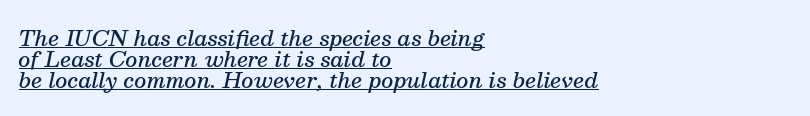
Q: Is the text bold? A: Semi-bold.
Q: Is the text italic (slanted)? A: Yes, it leans right by about 13 degrees.
Q: Is the text underlined? A: Yes.
Q: How is the paragraph aligned? A: Left-aligned.
Q: Is the spacing between letters normal or unusually wide? A: Normal.
Q: Is the spacing between lines tight, normal or loose? A: Tight.
